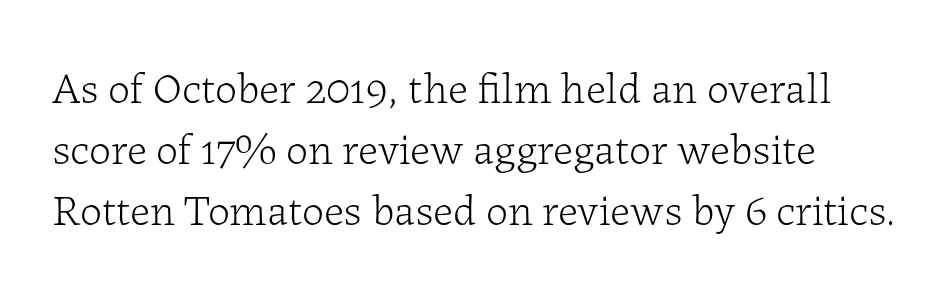
The face used here is proportionally spaced, like ordinary book or web type. Think standard paragraph weight, or any step lighter than that. Clear beneath every line of the passage. The space between consecutive lines is moderate. How are the letters spaced? Ordinarily, with no added tracking. The face used here is seriffed, in the tradition of book romans.
